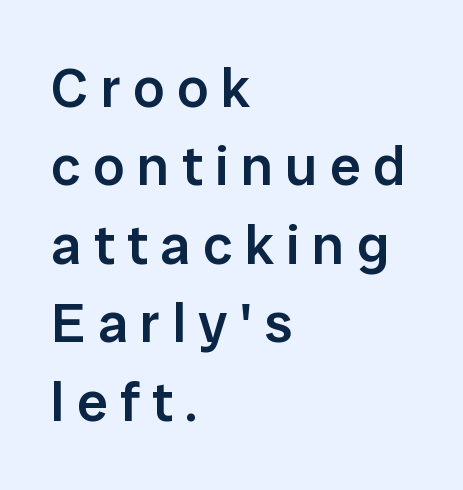
The glyphs in this specimen are sans serif. Honestly, the letter spacing is so wide it's the main thing you notice. Upright lettering throughout. Glance below the letters and you will spot only blank space. Semibold letterforms, between regular and bold. Where is the straight margin? On the left.
